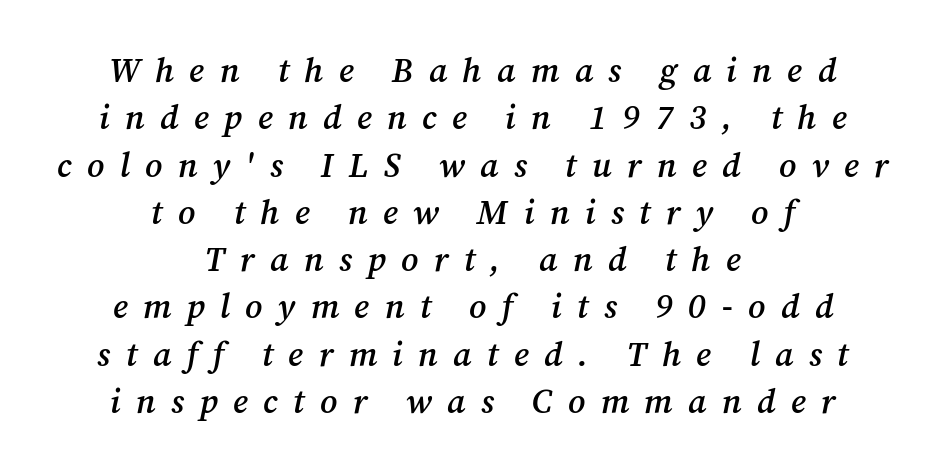
Q: Is the text bold? A: Semi-bold.
Q: Is the text italic (slanted)? A: Yes, it leans right by about 12 degrees.
Q: Is the typeface a serif or a sans-serif typeface? A: Serif.
Q: Is the text underlined? A: No.
Q: How is the paragraph aligned? A: Centered.
Q: Is the spacing between letters normal or unusually wide? A: Unusually wide.
Q: Is the spacing between lines tight, normal or loose? A: Normal.
Q: Width (condensed, normal, or wide)? A: Normal.
Q: Stroke contrast? A: Medium.
Q: x-height? A: Medium.
Q: Monospaced? A: No.
